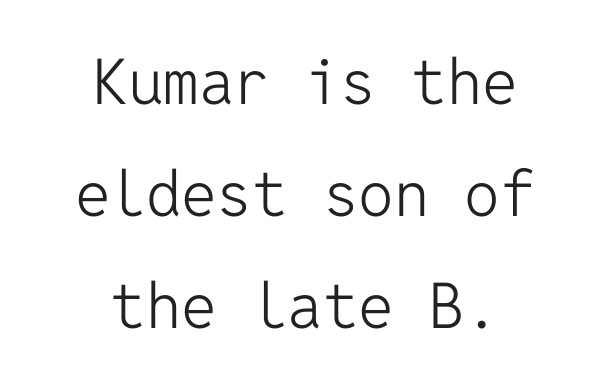
{"serif": "no", "italic": "no", "bold": "no", "weight": "light", "width": "normal", "stroke_contrast": "low", "x_height": "medium", "monospaced": "yes", "underline": "no", "align": "center", "line_spacing_ratio": 1.78, "letter_spacing": "normal", "letter_spacing_em": 0.0, "glyph_px": 63}
